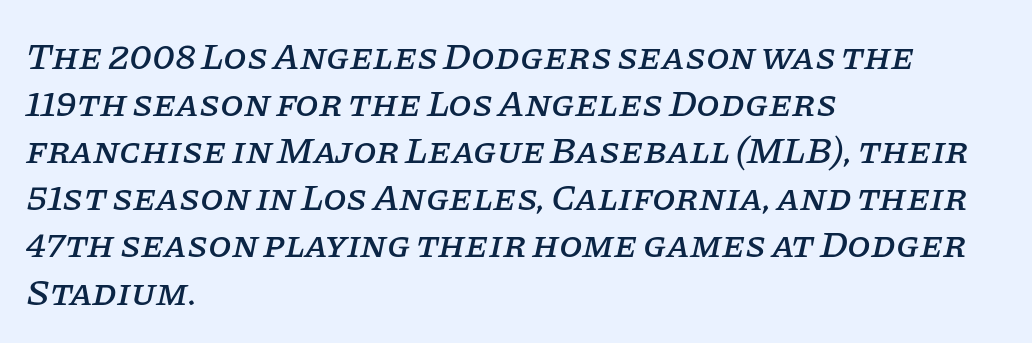
{"serif": "yes", "italic": "yes", "lean": "right", "slant_degrees": 11, "width": "normal", "stroke_contrast": "low", "x_height": "large", "monospaced": "no", "underline": "no", "align": "left", "line_spacing_ratio": 1.24, "letter_spacing": "normal", "letter_spacing_em": 0.0, "glyph_px": 38}
